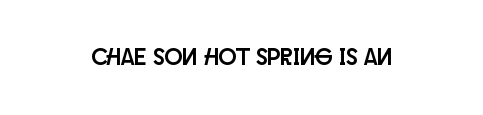
Observe the ordinary spacing: letters are neighbours, not strangers. Underline: absent. Rendered with straight, roman letterforms.
